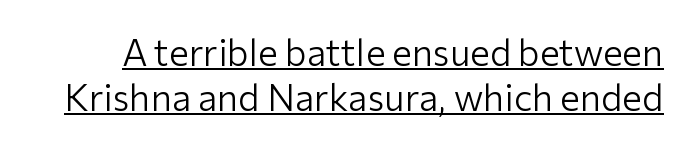
You could not count columns in this text — the font is proportionally spaced. If you drew a line through each stem, it would be perfectly vertical. What stands out about the letter spacing? Nothing — it is the standard amount. The characters are drawn with everyday or finer stroke widths. Like a heading marked for emphasis, these lines bear an underscore.
